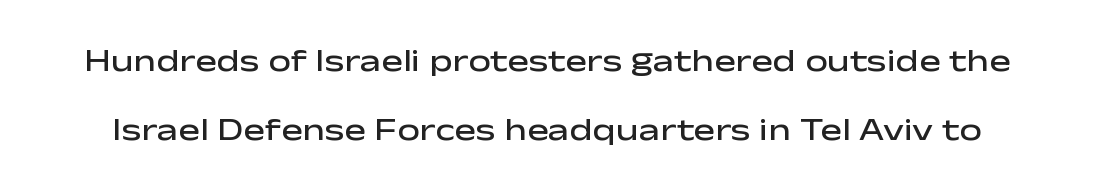
{"serif": "no", "italic": "no", "bold": "semi", "weight": "semibold", "width": "wide", "stroke_contrast": "low", "x_height": "medium", "monospaced": "no", "underline": "no", "line_spacing": "loose", "line_spacing_ratio": 2.15, "letter_spacing": "normal", "letter_spacing_em": 0.0, "glyph_px": 32}
